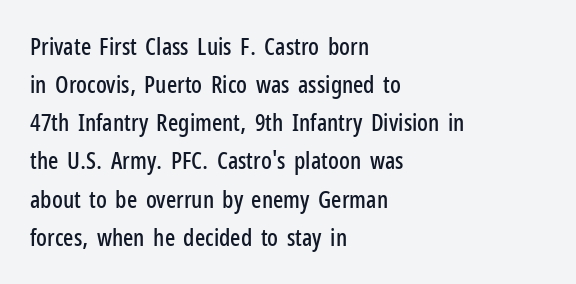
The image shows 24 px text type, upright; set left-aligned, normal line spacing (1.59x), normal letter spacing, not underlined.
